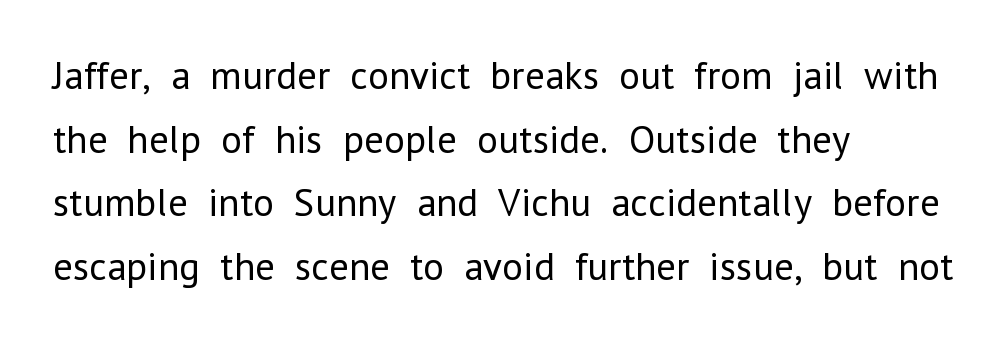
The image shows 40 px regular-weight sans-serif type, upright; set left-aligned, normal line spacing (1.59x), normal letter spacing, not underlined; low stroke contrast and a medium x-height.
